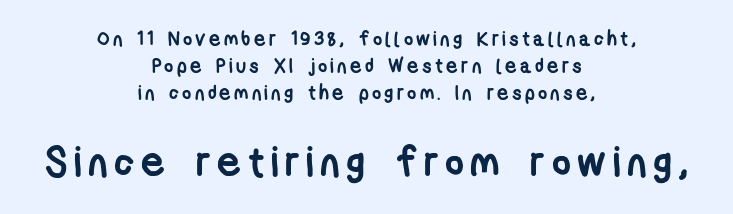
Heavy, bold letterforms. Note the varied advance widths — an 'i' is clearly narrower than an 'm'. Does the leading feel generous? No, just average. Does the type have serifs? No, each stem ends abruptly. Which of the two is more prominent by size? The second, at the bottom.
